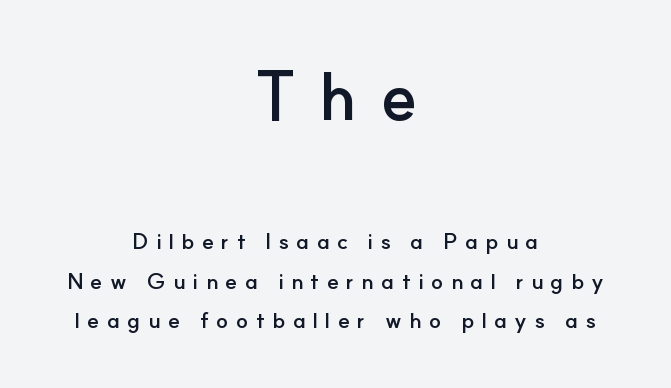
{"serif": "no", "italic": "no", "bold": "yes", "weight": "semibold", "width": "normal", "stroke_contrast": "low", "x_height": "small", "monospaced": "no", "underline": "no", "align": "center", "line_spacing_ratio": 1.8, "letter_spacing": "wide", "letter_spacing_em": 0.33, "larger_block": "first", "size_ratio": 3.05, "glyph_px": 67}
